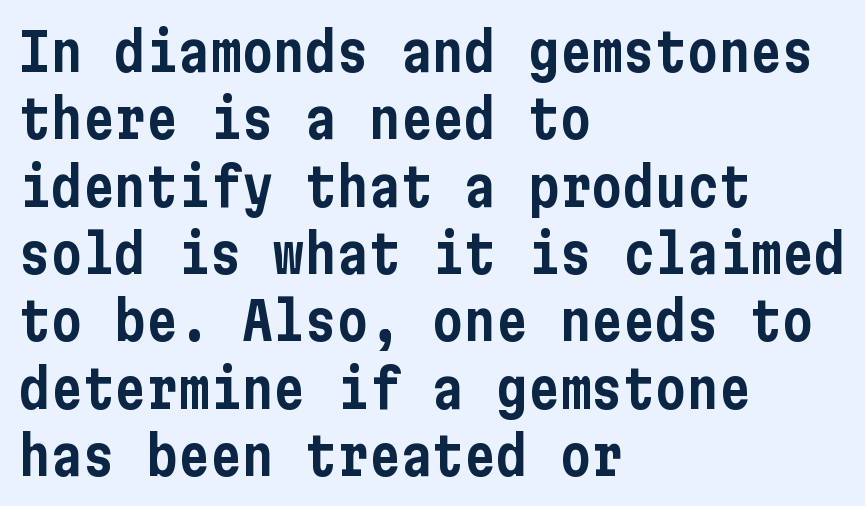
The image shows 53 px condensed sans-serif type, upright; set left-aligned, normal line spacing (1.27x), normal letter spacing, not underlined; low stroke contrast and a medium x-height.
